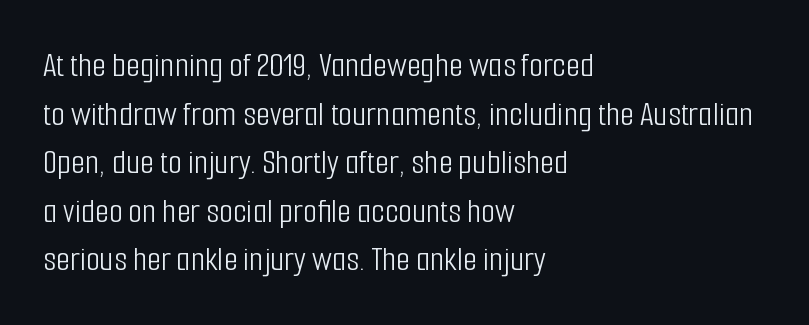
{"serif": "no", "italic": "no", "bold": "no", "weight": "light", "width": "condensed", "stroke_contrast": "low", "x_height": "medium", "monospaced": "no", "underline": "no", "align": "left", "line_spacing": "normal", "line_spacing_ratio": 1.35, "letter_spacing": "normal", "letter_spacing_em": 0.0, "glyph_px": 36}
